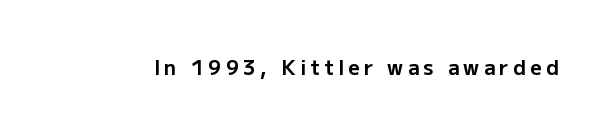
Q: Is the text bold? A: Yes.
Q: Is the text italic (slanted)? A: No, it is upright.
Q: Is the text underlined? A: No.
Q: Is the spacing between letters normal or unusually wide? A: Unusually wide.
